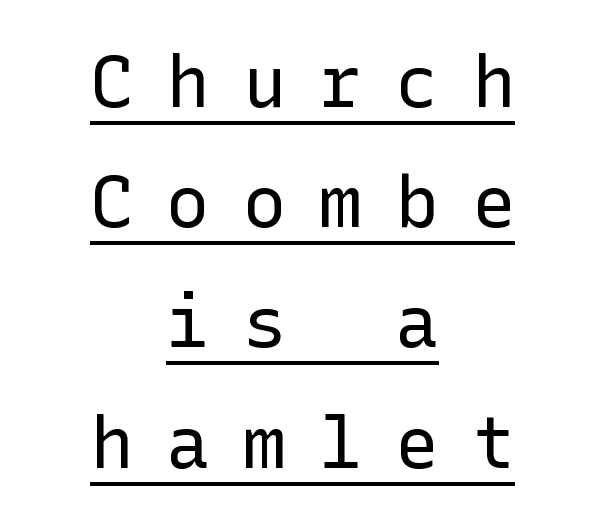
{"serif": "no", "italic": "no", "bold": "no", "weight": "regular", "width": "normal", "stroke_contrast": "low", "x_height": "medium", "underline": "yes", "align": "center", "line_spacing": "normal", "line_spacing_ratio": 1.67, "letter_spacing": "wide", "letter_spacing_em": 0.46, "glyph_px": 72}
